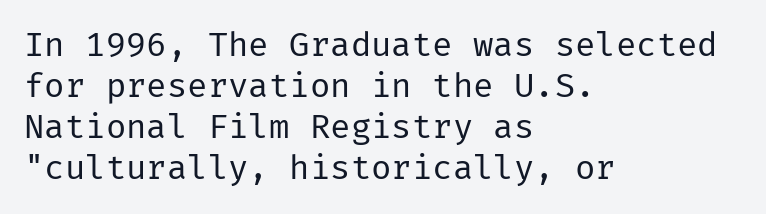
A light-to-regular cut is what we see here. Font category for this specimen: sans-serif. This is roman type, the default non-slanted kind. The space beneath each line is pristine and unruled. Characters follow at the spacing the type designer built in.
